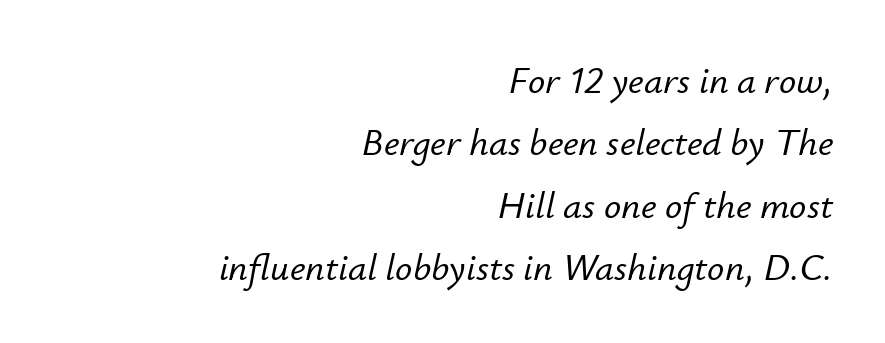
{"italic": "yes", "lean": "right", "slant_degrees": 12, "width": "normal", "stroke_contrast": "low", "x_height": "small", "monospaced": "no", "underline": "no", "align": "right", "line_spacing": "normal", "line_spacing_ratio": 1.64, "letter_spacing": "normal", "letter_spacing_em": 0.0, "glyph_px": 38}
